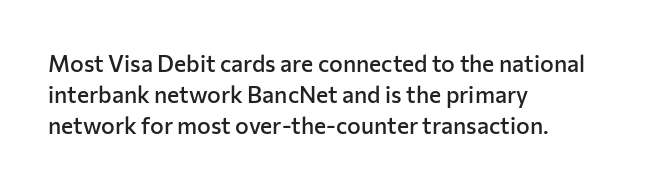
{"italic": "no", "bold": "semi", "underline": "no", "align": "left", "line_spacing": "normal", "line_spacing_ratio": 1.35, "letter_spacing": "normal", "letter_spacing_em": 0.0, "glyph_px": 23}
